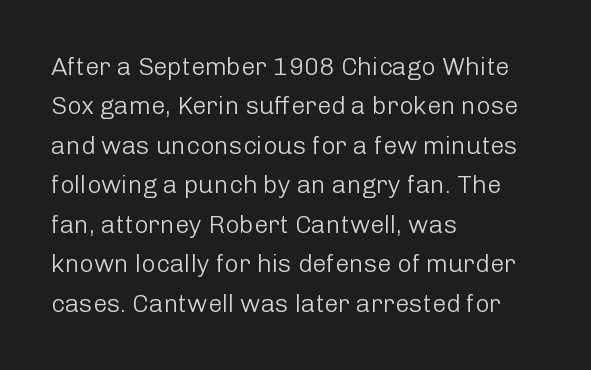
Q: Is the text bold? A: No.
Q: Is the text italic (slanted)? A: No, it is upright.
Q: Is the text underlined? A: No.
Q: How is the paragraph aligned? A: Left-aligned.
Q: Is the spacing between letters normal or unusually wide? A: Normal.
Q: Is the spacing between lines tight, normal or loose? A: Normal.
